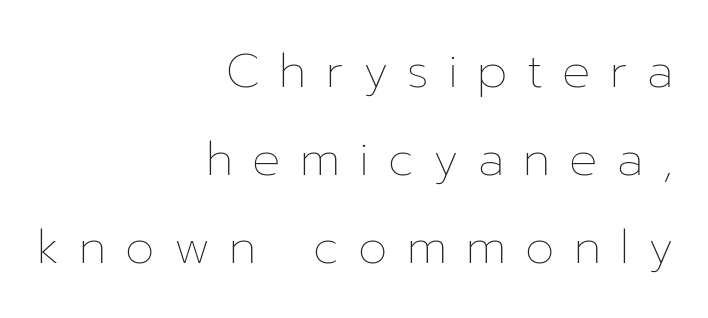
Q: Is the text bold? A: No.
Q: Is the text italic (slanted)? A: No, it is upright.
Q: Is the text underlined? A: No.
Q: How is the paragraph aligned? A: Right-aligned.
Q: Is the spacing between letters normal or unusually wide? A: Unusually wide.
Q: Width (condensed, normal, or wide)? A: Normal.
Q: Stroke contrast? A: Low.
Q: x-height? A: Medium.
Q: Monospaced? A: No.
